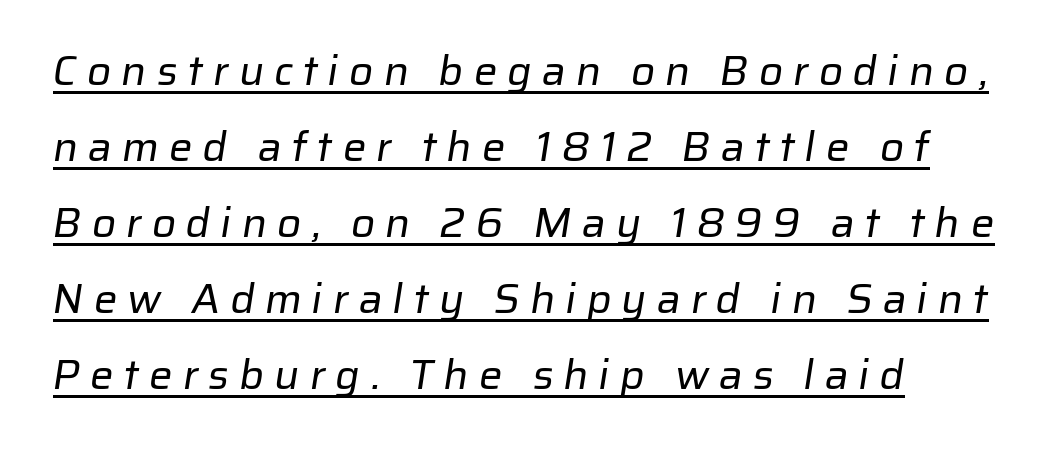
Unlike a traditional serif, this face leaves its strokes unadorned. Compared with typical body copy, the letter spacing here is much looser. The face used here appears with an underline applied. Stems here are at most as thick as an everyday book face.
